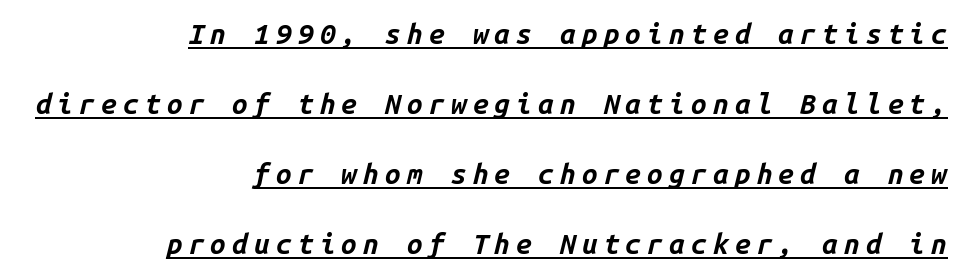
Q: Is the text bold? A: Yes.
Q: Is the text italic (slanted)? A: Yes, it leans right by about 14 degrees.
Q: Is the text underlined? A: Yes.
Q: How is the paragraph aligned? A: Right-aligned.
Q: Is the spacing between letters normal or unusually wide? A: Unusually wide.
Q: Is the spacing between lines tight, normal or loose? A: Loose.
Q: Width (condensed, normal, or wide)? A: Normal.
Q: Stroke contrast? A: Low.
Q: x-height? A: Medium.
Q: Monospaced? A: Yes.
